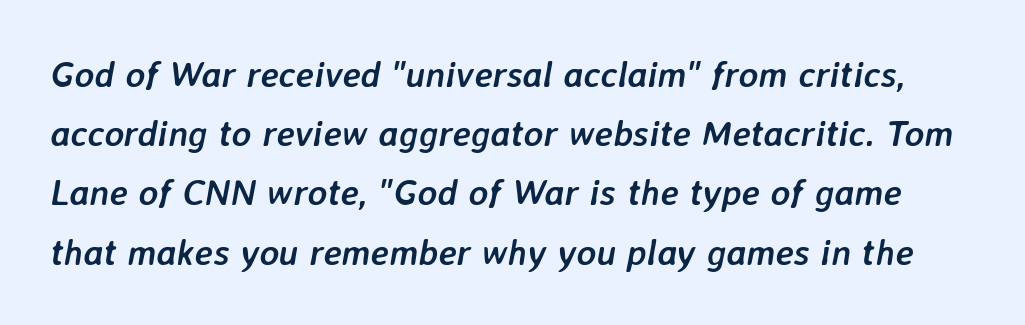
Q: Is the text bold? A: Yes.
Q: Is the text italic (slanted)? A: Yes, it leans right by about 7 degrees.
Q: Is the text underlined? A: No.
Q: Is the spacing between letters normal or unusually wide? A: Normal.
Q: Is the spacing between lines tight, normal or loose? A: Normal.
Q: Width (condensed, normal, or wide)? A: Normal.
Q: Stroke contrast? A: Low.
Q: x-height? A: Medium.
Q: Monospaced? A: No.
